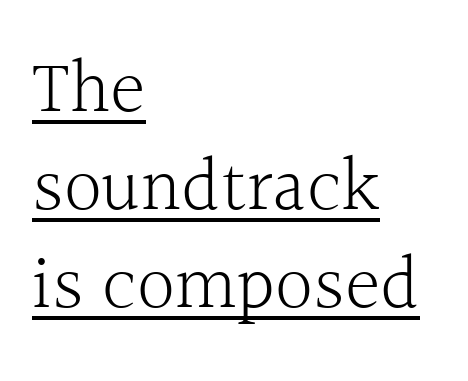
Q: Is the text bold? A: No.
Q: Is the text italic (slanted)? A: No, it is upright.
Q: Is the typeface a serif or a sans-serif typeface? A: Serif.
Q: Is the text underlined? A: Yes.
Q: How is the paragraph aligned? A: Left-aligned.
Q: Is the spacing between letters normal or unusually wide? A: Normal.
Q: Is the spacing between lines tight, normal or loose? A: Normal.
Q: Width (condensed, normal, or wide)? A: Normal.
Q: x-height? A: Medium.
Q: Monospaced? A: No.
